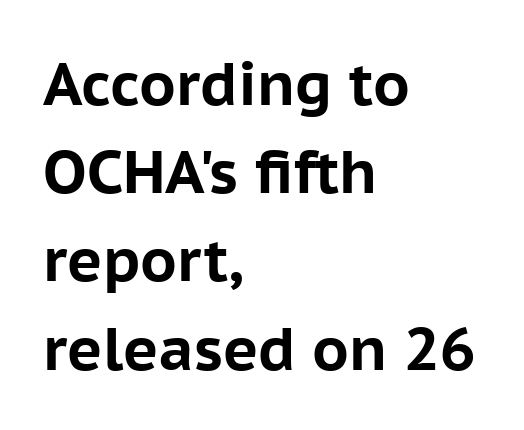
{"serif": "no", "italic": "no", "bold": "yes", "weight": "bold", "width": "normal", "stroke_contrast": "low", "x_height": "medium", "monospaced": "no", "underline": "no", "align": "left", "line_spacing": "normal", "line_spacing_ratio": 1.47, "letter_spacing": "normal", "letter_spacing_em": 0.0, "glyph_px": 60}
